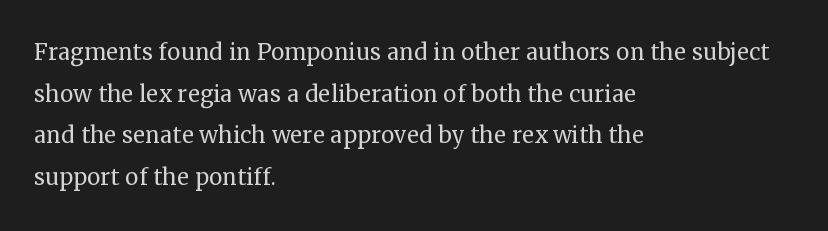
Regular leading. The rendering uses natural spacing where letterforms have individual widths. The font family rendered here belongs to the serif group. Letters rest on an invisible, unmarked baseline. Heft: none added — not bold. Italic? Not at all — the glyphs are vertical.
